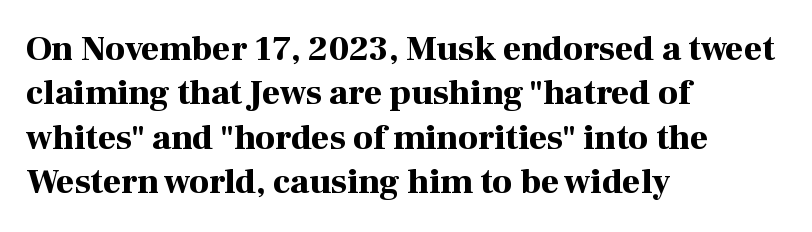
The specimen reads as upright at a glance. Quick note: interline space is typical. The letters carry serifs — small finishing strokes at the ends of their stems. Do the characters align in a grid? No, the font is proportional. Descenders hang freely into open space. The passage shown has conventional tracking throughout.
